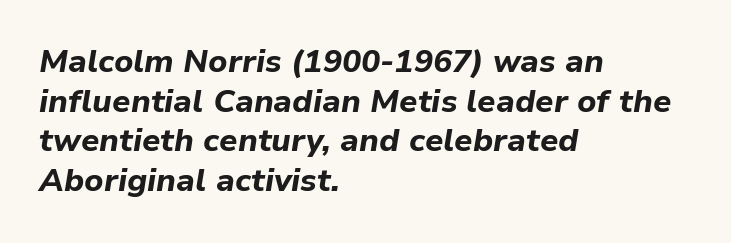
The image shows 32 px bold type, italic (leaning right); set left-aligned, line spacing 1.24x, normal letter spacing, not underlined; low stroke contrast and a medium x-height.
